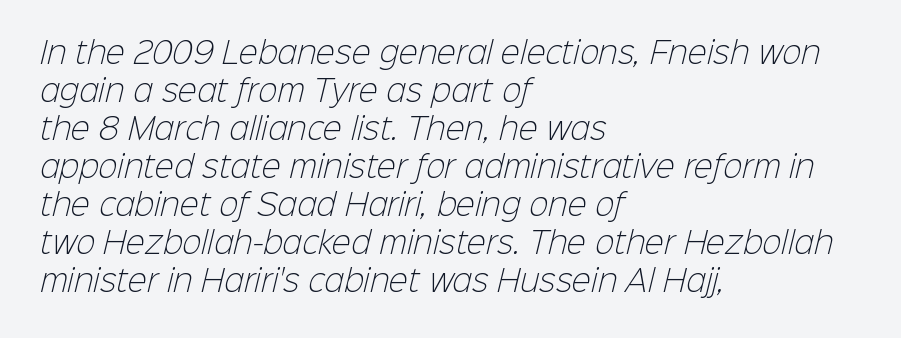
{"serif": "no", "bold": "no", "weight": "light", "width": "normal", "stroke_contrast": "low", "x_height": "medium", "monospaced": "no", "underline": "no", "align": "left", "line_spacing": "normal", "line_spacing_ratio": 1.31, "letter_spacing": "normal", "letter_spacing_em": 0.0, "glyph_px": 29}
